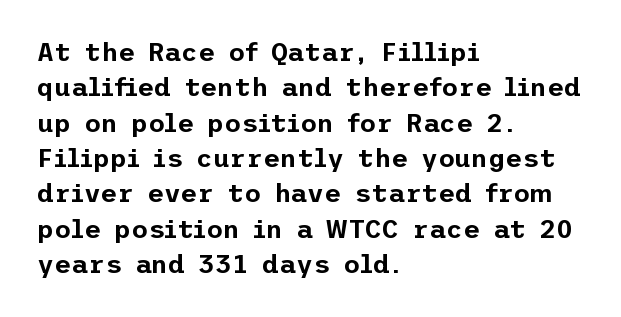
{"italic": "no", "underline": "no", "align": "left", "line_spacing": "normal", "line_spacing_ratio": 1.36, "letter_spacing": "normal", "letter_spacing_em": 0.0, "glyph_px": 26}
